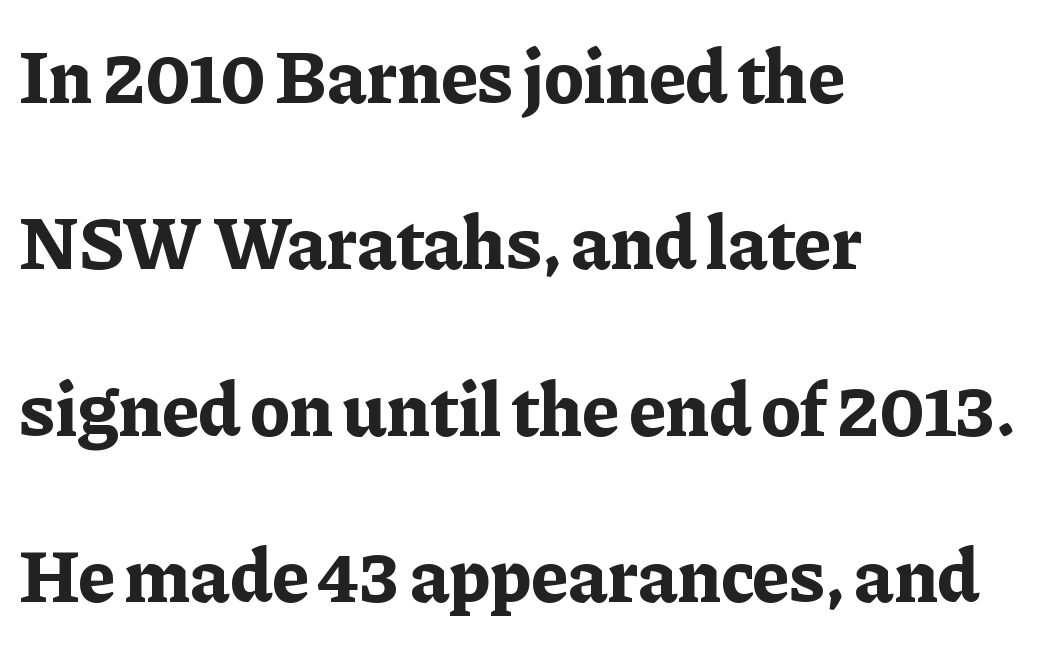
The image shows 75 px bold serif type, upright; set left-aligned, loose line spacing (2.22x), normal letter spacing, not underlined; low stroke contrast and a medium x-height.
